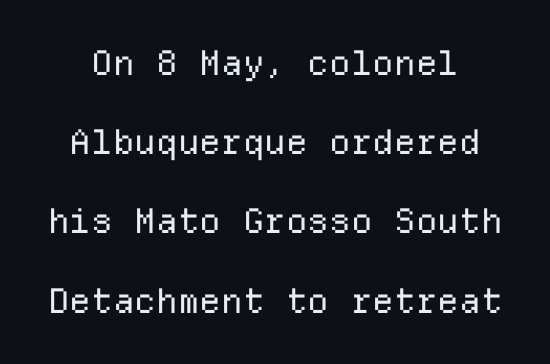
Upright lettering throughout. Each word holds together tightly as a unit, with standard inter-letter gaps. Spacing verdict: monospaced, one width for all characters. A great deal of white space separates one row of letters from the next. No letter is thick-stroked: the sample isn't bold.
